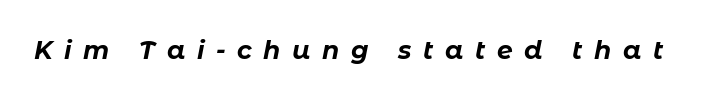
Plenty of ink on the page — the face is bold. The gaps between neighbouring characters are conspicuously large. The area under the type is left untouched. When letters slant like this, we call the style italic.
